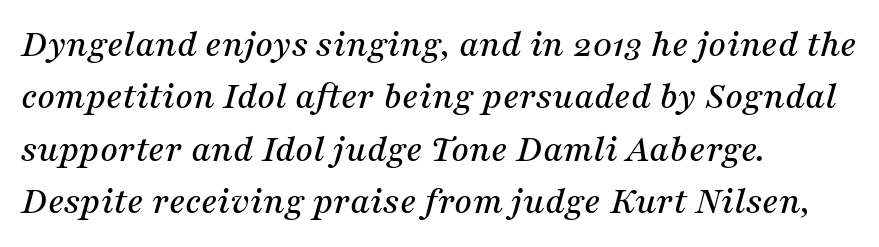
These lines sit exactly where default settings would place them. Just letters on the line, the space beneath them empty. These lines are rendered in a variable-pitch font. Little horizontal feet cap the strokes, marking this as serif type.
